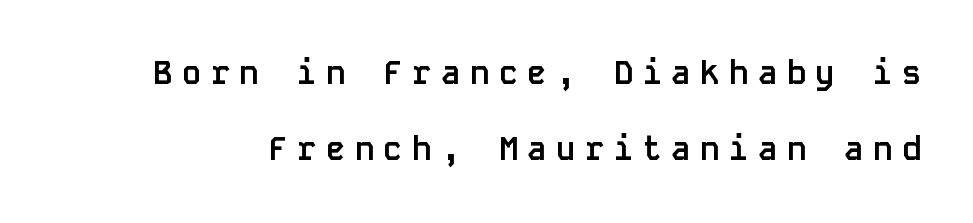
{"serif": "no", "italic": "no", "bold": "yes", "weight": "semibold", "width": "normal", "stroke_contrast": "low", "x_height": "large", "monospaced": "yes", "underline": "no", "line_spacing": "loose", "line_spacing_ratio": 2.39, "letter_spacing": "wide", "letter_spacing_em": 0.3, "glyph_px": 32}
